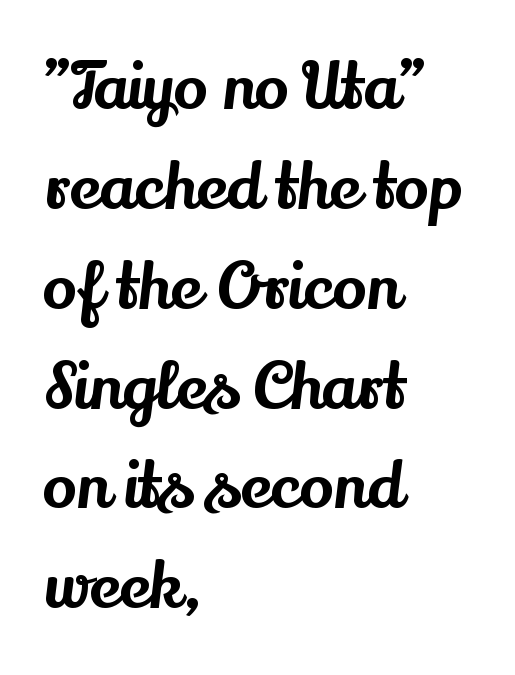
These lines are rendered in a variable-pitch font. You can tell from the footed stems that serif type was used. Inter-character spacing is left at the font's built-in metrics.
